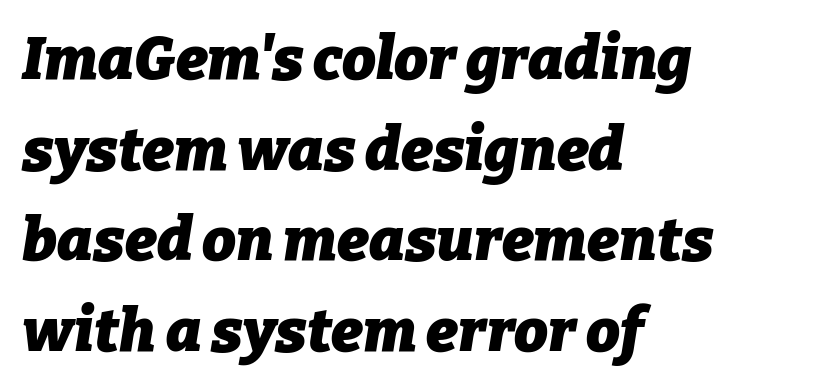
{"italic": "yes", "lean": "right", "slant_degrees": 9, "bold": "yes", "weight": "heavy", "width": "normal", "stroke_contrast": "low", "x_height": "medium", "monospaced": "no", "underline": "no", "align": "left", "line_spacing": "normal", "line_spacing_ratio": 1.51, "letter_spacing": "normal", "letter_spacing_em": 0.0, "glyph_px": 60}
